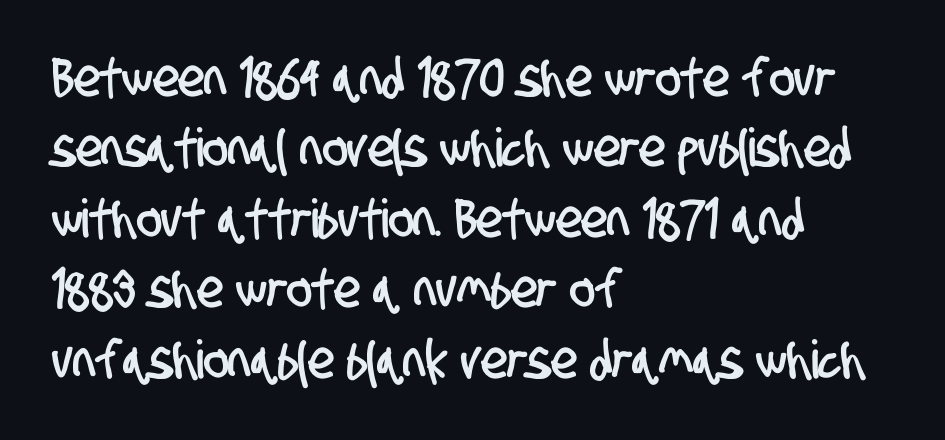
The image shows 53 px condensed sans-serif type; set left-aligned, normal line spacing (1.33x), normal letter spacing, not underlined; low stroke contrast and a large x-height.
